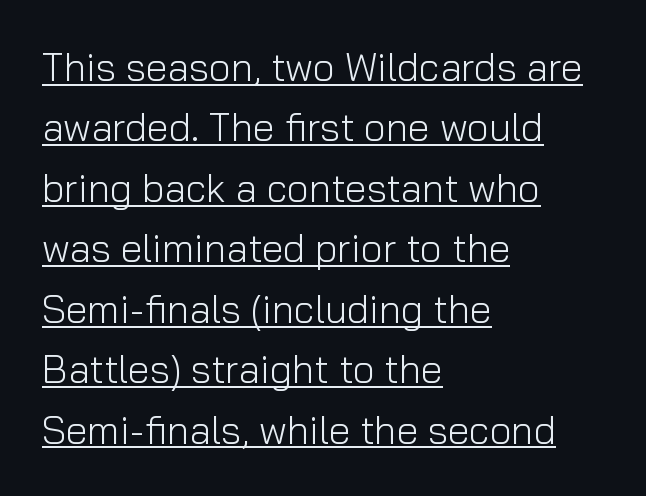
Q: Is the text bold? A: No.
Q: Is the text italic (slanted)? A: No, it is upright.
Q: Is the typeface a serif or a sans-serif typeface? A: Sans-serif.
Q: Is the text underlined? A: Yes.
Q: How is the paragraph aligned? A: Left-aligned.
Q: Is the spacing between letters normal or unusually wide? A: Normal.
Q: Is the spacing between lines tight, normal or loose? A: Normal.
Q: Width (condensed, normal, or wide)? A: Normal.
Q: Stroke contrast? A: Low.
Q: x-height? A: Medium.
Q: Monospaced? A: No.
